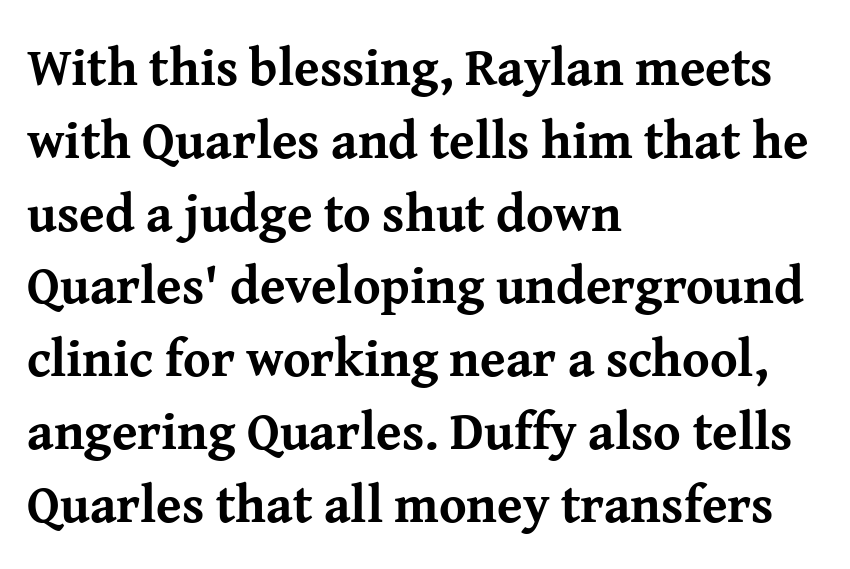
Q: Is the text bold? A: Yes.
Q: Is the text italic (slanted)? A: No, it is upright.
Q: Is the typeface a serif or a sans-serif typeface? A: Serif.
Q: Is the text underlined? A: No.
Q: How is the paragraph aligned? A: Left-aligned.
Q: Is the spacing between letters normal or unusually wide? A: Normal.
Q: Is the spacing between lines tight, normal or loose? A: Normal.
Q: Width (condensed, normal, or wide)? A: Normal.
Q: Stroke contrast? A: Medium.
Q: x-height? A: Medium.
Q: Monospaced? A: No.
